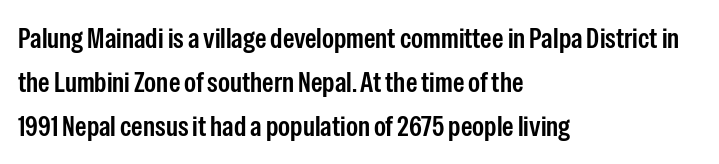
{"serif": "no", "italic": "no", "width": "condensed", "stroke_contrast": "low", "x_height": "medium", "monospaced": "no", "underline": "no", "align": "left", "line_spacing": "normal", "line_spacing_ratio": 1.52, "letter_spacing": "normal", "letter_spacing_em": 0.0, "glyph_px": 29}
